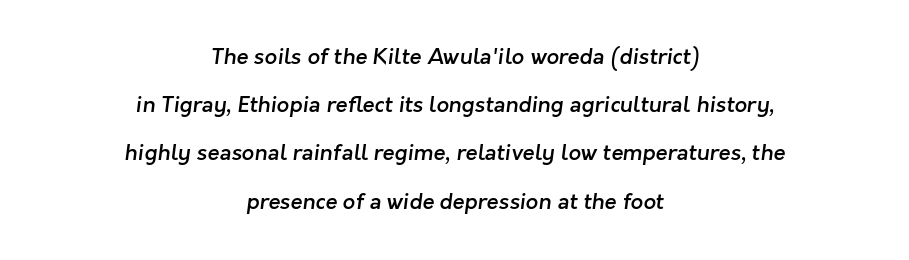
Is the letter spacing exaggerated? No — it looks like the ordinary default. Vertically, the passage feels expansive, rows floating well apart. Stroke thickness is moderately raised; the sample reads as semibold. Both edges are ragged and mirror each other, which tells us the setting is centered. Rule under the text: the space is simply empty.
